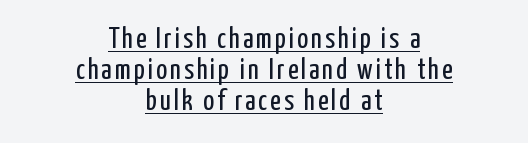
Q: Is the text bold? A: No.
Q: Is the text italic (slanted)? A: No, it is upright.
Q: Is the typeface a serif or a sans-serif typeface? A: Sans-serif.
Q: Is the text underlined? A: Yes.
Q: How is the paragraph aligned? A: Centered.
Q: Is the spacing between lines tight, normal or loose? A: Tight.
Q: Width (condensed, normal, or wide)? A: Condensed.
Q: Stroke contrast? A: Low.
Q: x-height? A: Medium.
Q: Monospaced? A: No.
